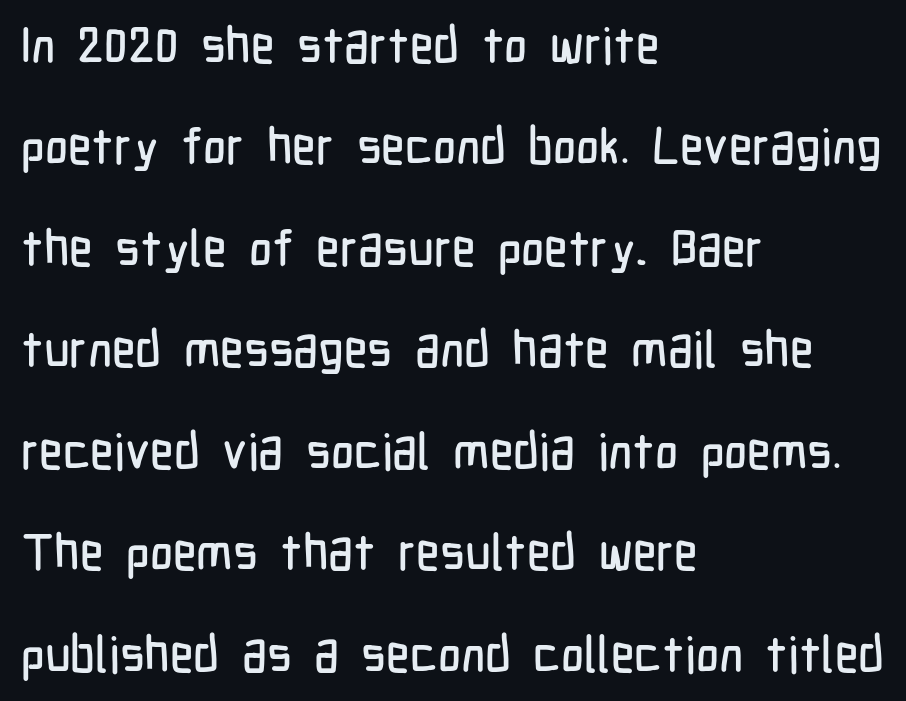
Q: Is the text italic (slanted)? A: No, it is upright.
Q: Is the typeface a serif or a sans-serif typeface? A: Sans-serif.
Q: Is the text underlined? A: No.
Q: How is the paragraph aligned? A: Left-aligned.
Q: Is the spacing between letters normal or unusually wide? A: Normal.
Q: Is the spacing between lines tight, normal or loose? A: Loose.
Q: Width (condensed, normal, or wide)? A: Condensed.
Q: Stroke contrast? A: Low.
Q: x-height? A: Medium.
Q: Monospaced? A: No.
